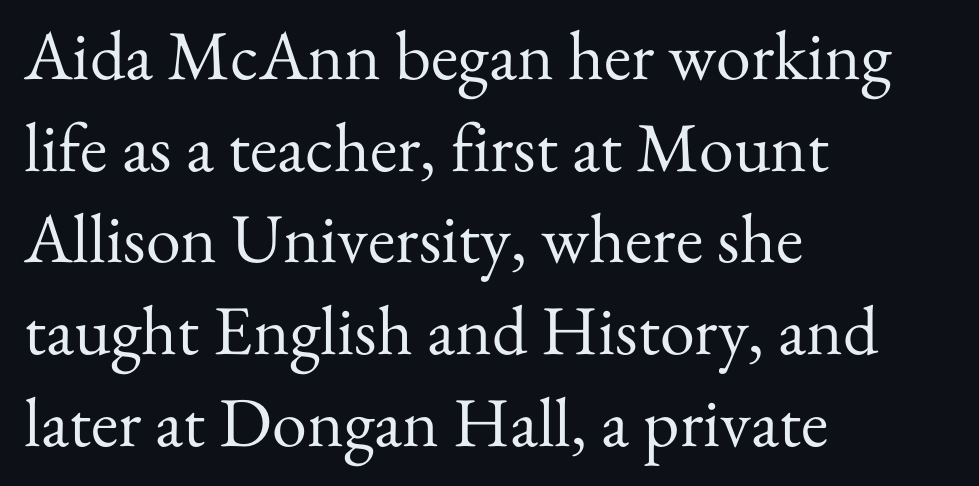
The letters advance in unequal steps, a hallmark of proportional type. Leading: standard. Is there any slant? The stems are plumb. Caption: multi-line text, flush left, ragged right.
